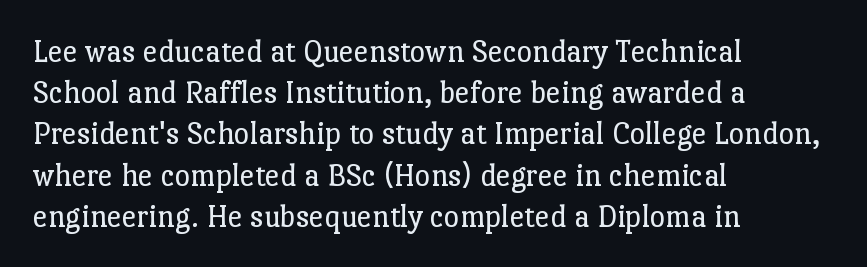
{"serif": "yes", "italic": "no", "bold": "no", "weight": "regular", "width": "normal", "stroke_contrast": "low", "x_height": "medium", "monospaced": "no", "underline": "no", "align": "left", "line_spacing": "normal", "line_spacing_ratio": 1.25, "letter_spacing": "normal", "letter_spacing_em": 0.0, "glyph_px": 33}
